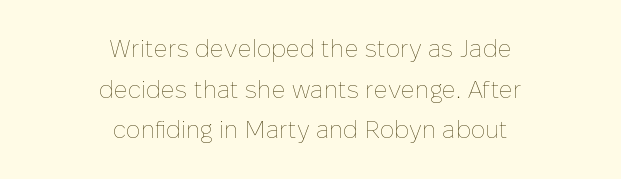
Q: Is the text bold? A: No.
Q: Is the text italic (slanted)? A: No, it is upright.
Q: Is the text underlined? A: No.
Q: How is the paragraph aligned? A: Centered.
Q: Is the spacing between letters normal or unusually wide? A: Normal.
Q: Is the spacing between lines tight, normal or loose? A: Normal.
